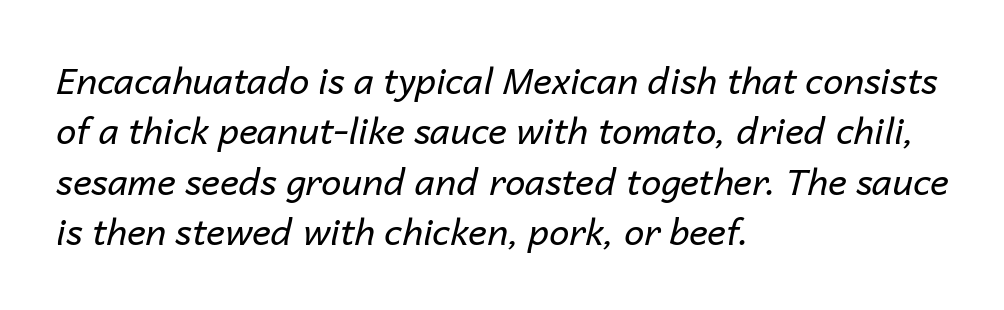
The image shows 36 px regular-weight type, italic (leaning right); set left-aligned, normal line spacing (1.4x), normal letter spacing, not underlined; low stroke contrast and a medium x-height.
